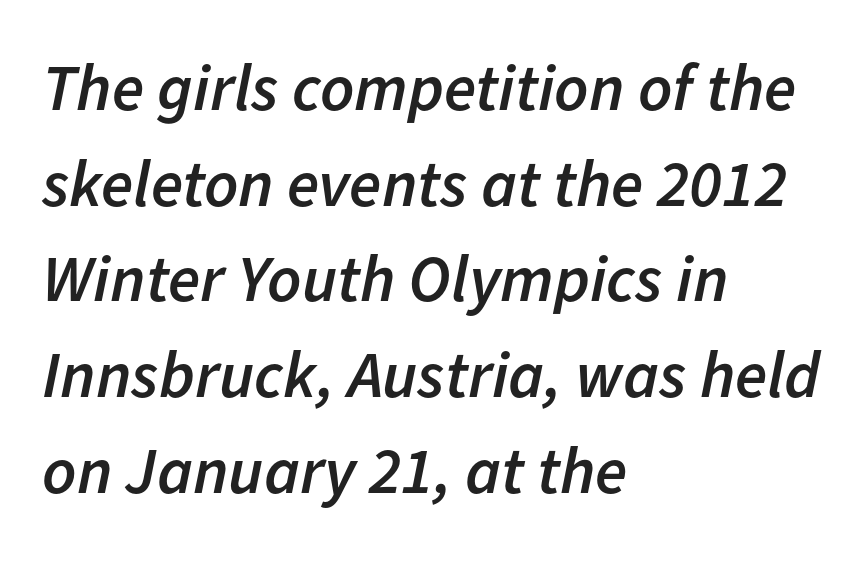
{"italic": "yes", "lean": "right", "slant_degrees": 11, "bold": "semi", "weight": "semibold", "width": "normal", "stroke_contrast": "low", "x_height": "medium", "monospaced": "no", "underline": "no", "align": "left", "line_spacing": "normal", "line_spacing_ratio": 1.45, "letter_spacing": "normal", "letter_spacing_em": 0.0, "glyph_px": 66}
